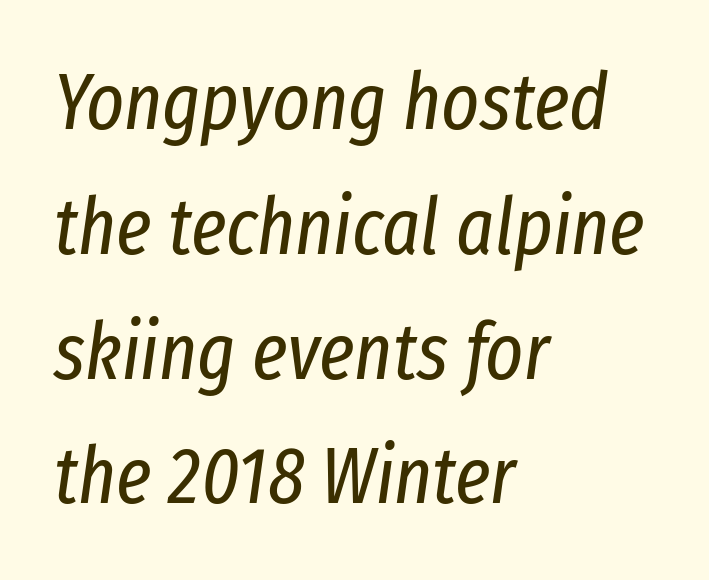
An italicized treatment has been applied to the whole sample. This sample uses plain, unmodified letter spacing. Heft: none added — not bold. Descenders hang freely into open space. Alignment: flush left.
